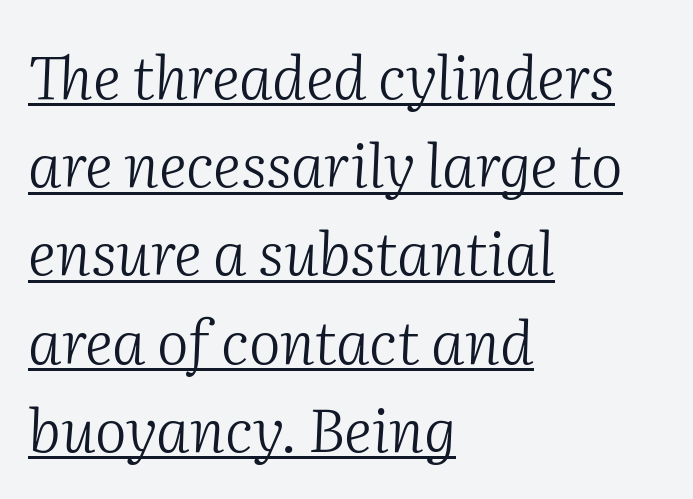
The image shows 60 px light serif type, italic (leaning right); set left-aligned, normal line spacing (1.47x), normal letter spacing, underlined; medium stroke contrast and a medium x-height.
